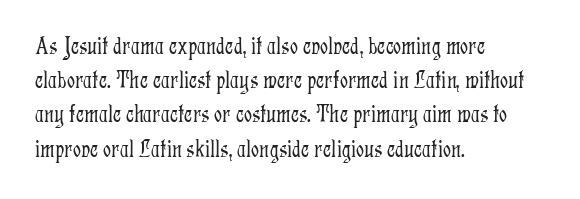
{"italic": "no", "bold": "no", "underline": "no", "align": "left", "line_spacing": "normal", "line_spacing_ratio": 1.37, "letter_spacing": "normal", "letter_spacing_em": 0.0, "glyph_px": 25}
